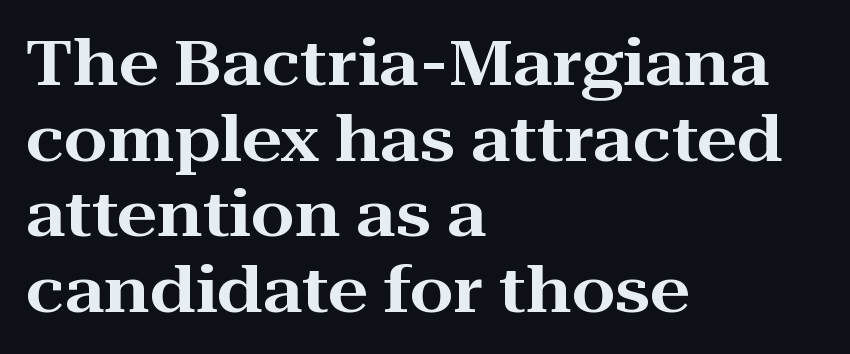
{"serif": "yes", "italic": "no", "width": "wide", "stroke_contrast": "high", "x_height": "medium", "monospaced": "no", "underline": "no", "align": "left", "line_spacing_ratio": 1.2, "letter_spacing": "normal", "letter_spacing_em": 0.0, "glyph_px": 63}
